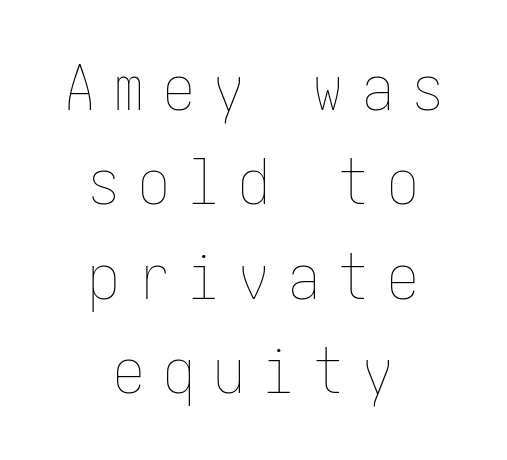
Weight: not bold — regular or lighter. Substantial extra tracking has been applied to these lines. Rendered with straight, roman letterforms. The block of text has a typical density, with ordinary space between rows. The words here are not underlined. This sample is center-justified, so both line endings float freely.
